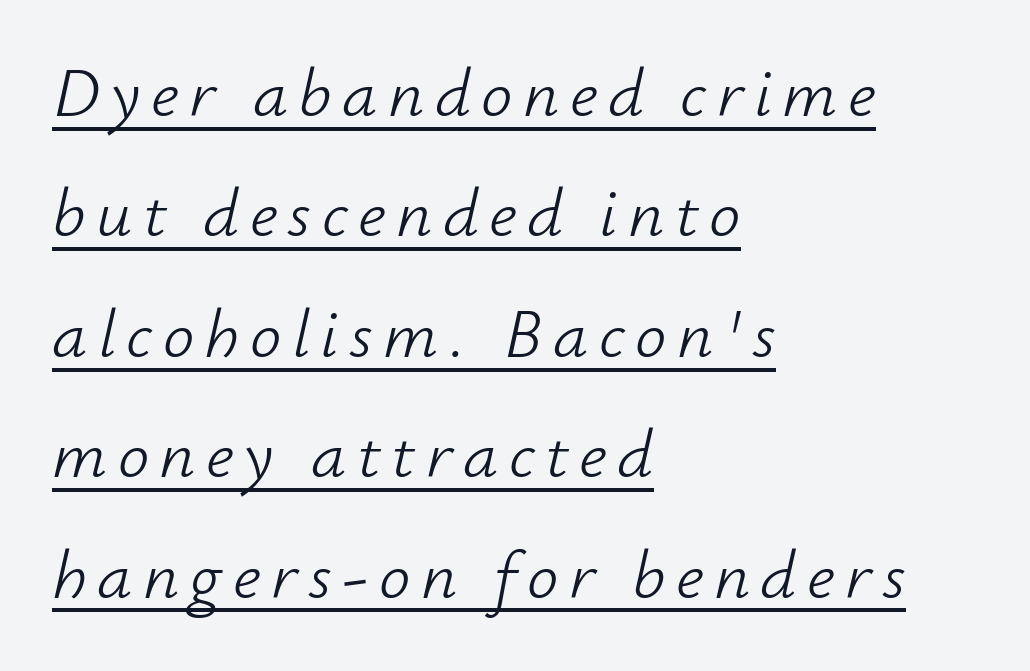
Q: Is the text bold? A: No.
Q: Is the text italic (slanted)? A: Yes, it leans right by about 12 degrees.
Q: Is the text underlined? A: Yes.
Q: How is the paragraph aligned? A: Left-aligned.
Q: Width (condensed, normal, or wide)? A: Normal.
Q: Stroke contrast? A: Low.
Q: x-height? A: Small.
Q: Monospaced? A: No.
